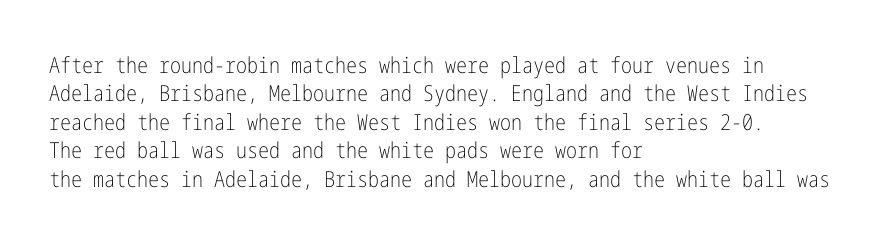
{"italic": "no", "bold": "no", "underline": "no", "align": "left", "line_spacing": "normal", "line_spacing_ratio": 1.29, "letter_spacing": "normal", "letter_spacing_em": 0.0, "glyph_px": 22}
